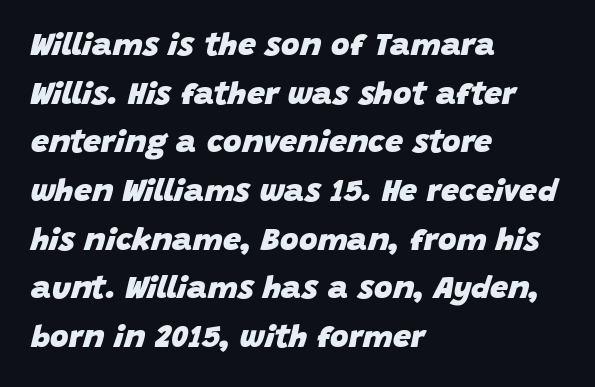
The image shows 32 px heavy type, italic (leaning right); set left-aligned, normal line spacing (1.52x), normal letter spacing, not underlined; low stroke contrast and a large x-height.
